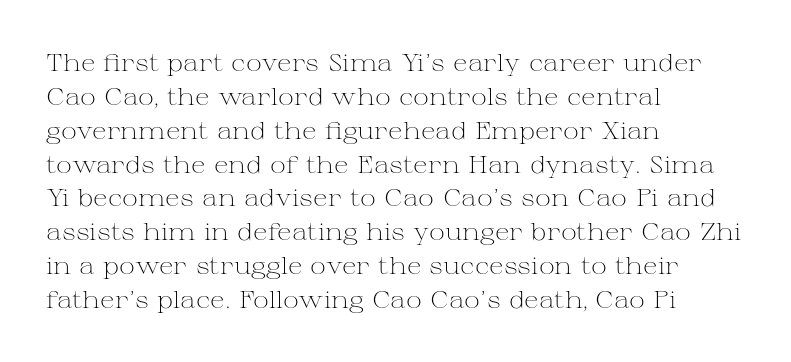
{"italic": "no", "bold": "no", "underline": "no", "align": "left", "line_spacing": "normal", "line_spacing_ratio": 1.41, "letter_spacing": "normal", "letter_spacing_em": 0.0, "glyph_px": 24}
